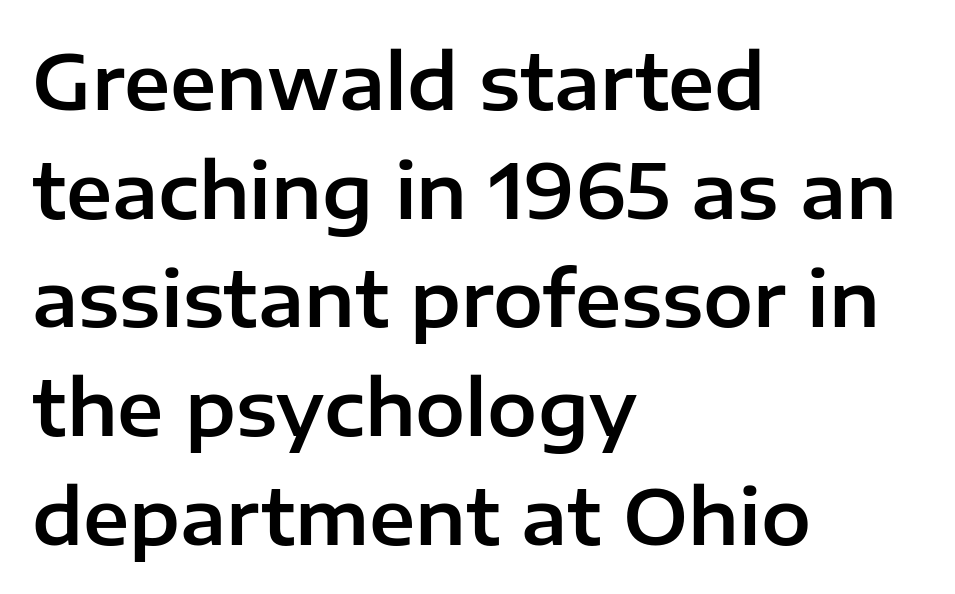
Short note: letters normally spaced. Varying glyph widths throughout — classic text-font behaviour. Where is the straight margin? On the left. The line-height multiplier appears to be the usual default. The passage shown is typeset with a sans-serif family. Type without underlining.
